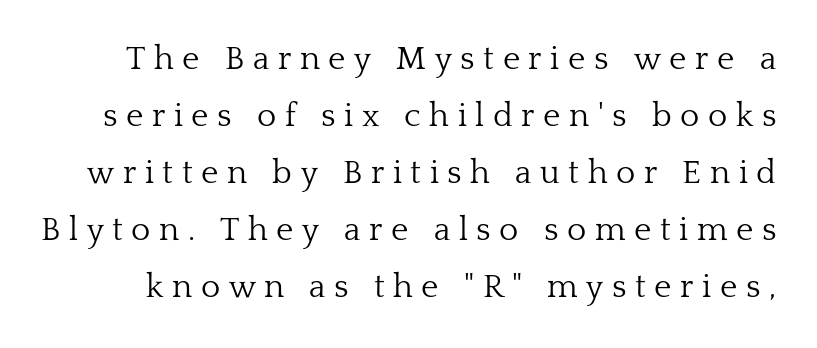
{"serif": "yes", "italic": "no", "bold": "no", "weight": "light", "width": "normal", "stroke_contrast": "low", "x_height": "medium", "monospaced": "no", "underline": "no", "line_spacing_ratio": 1.73, "letter_spacing": "wide", "letter_spacing_em": 0.26, "glyph_px": 33}
